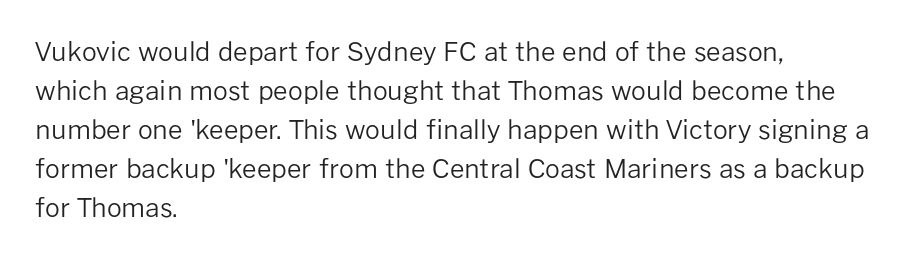
Q: Is the text bold? A: No.
Q: Is the text italic (slanted)? A: No, it is upright.
Q: Is the text underlined? A: No.
Q: How is the paragraph aligned? A: Left-aligned.
Q: Is the spacing between letters normal or unusually wide? A: Normal.
Q: Is the spacing between lines tight, normal or loose? A: Normal.
